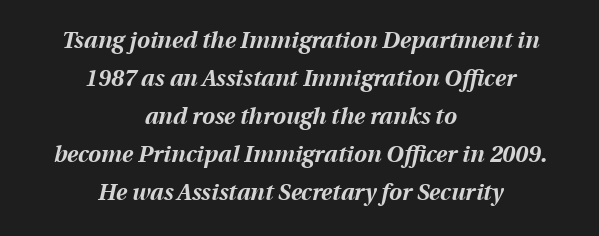
Q: Is the text bold? A: Yes.
Q: Is the text italic (slanted)? A: Yes, it leans right by about 13 degrees.
Q: Is the text underlined? A: No.
Q: How is the paragraph aligned? A: Centered.
Q: Is the spacing between letters normal or unusually wide? A: Normal.
Q: Is the spacing between lines tight, normal or loose? A: Normal.
